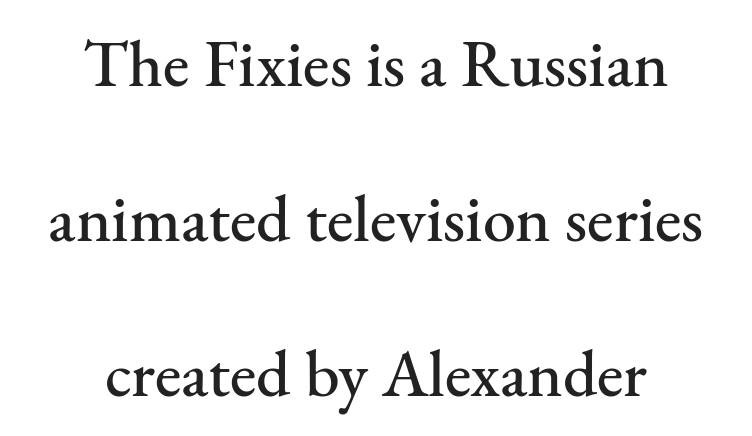
This sample uses plain, unmodified letter spacing. Nobody drew a line under any word here. Neither beginnings nor endings align; midpoints do. In terms of posture, this sample is upright.
